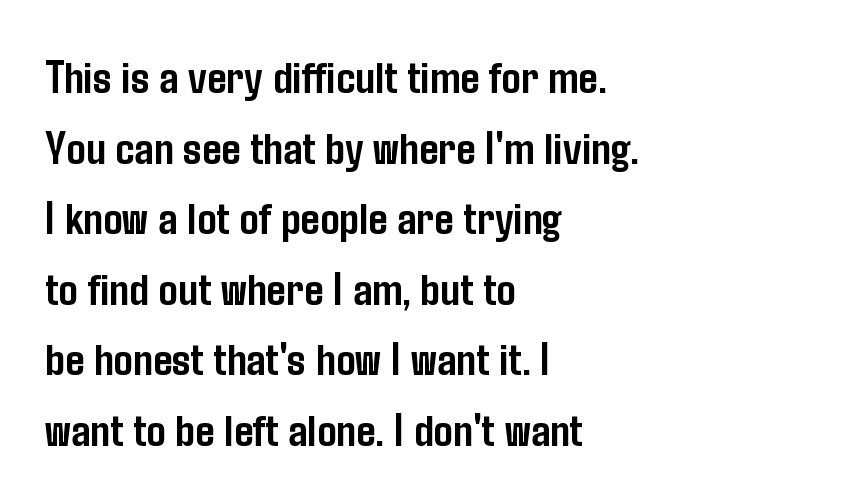
The image shows 48 px semibold, condensed sans-serif type, upright; set left-aligned, normal line spacing (1.47x), normal letter spacing, not underlined; low stroke contrast and a medium x-height.
